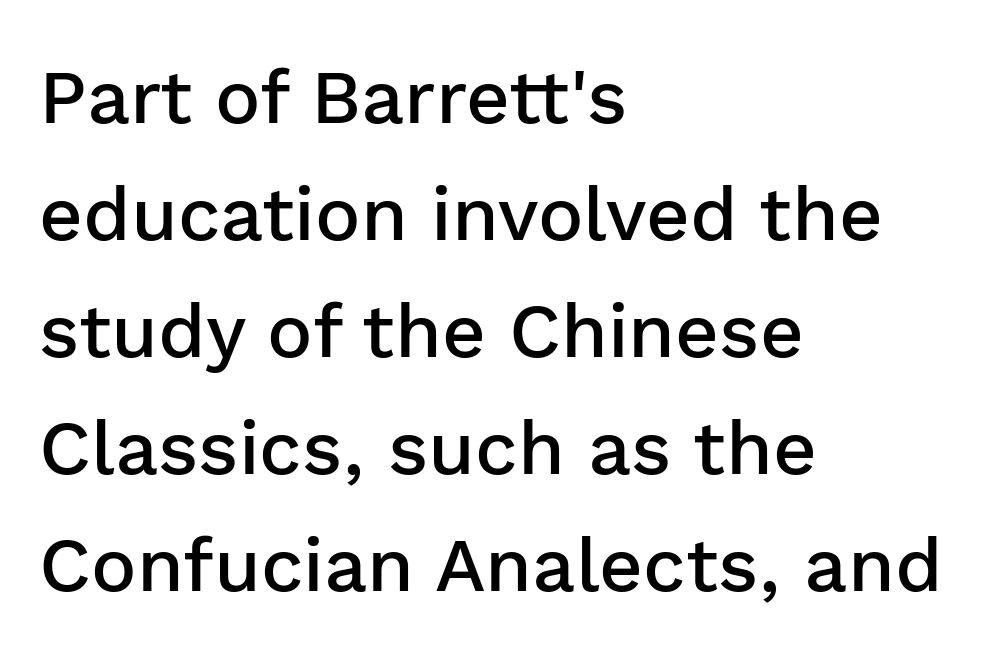
No word sits above an underline. Vertically, the passage feels balanced, rows spaced as you'd expect. Strokes here are thickened, but only to semibold level. The passage shown is typed in a proportional face where columns would drift. In terms of letterform style, serifs are entirely absent.
